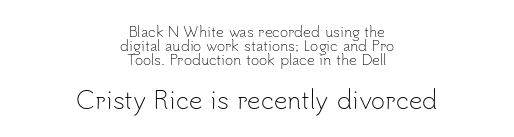
Q: Is the text bold? A: No.
Q: Is the text italic (slanted)? A: No, it is upright.
Q: Is the text underlined? A: No.
Q: How is the paragraph aligned? A: Centered.
Q: Is the spacing between letters normal or unusually wide? A: Normal.
Q: Is the spacing between lines tight, normal or loose? A: Tight.
Q: Which block of text is set in a larger size, the first (top) or the second (bottom)? A: The second (bottom) one.
